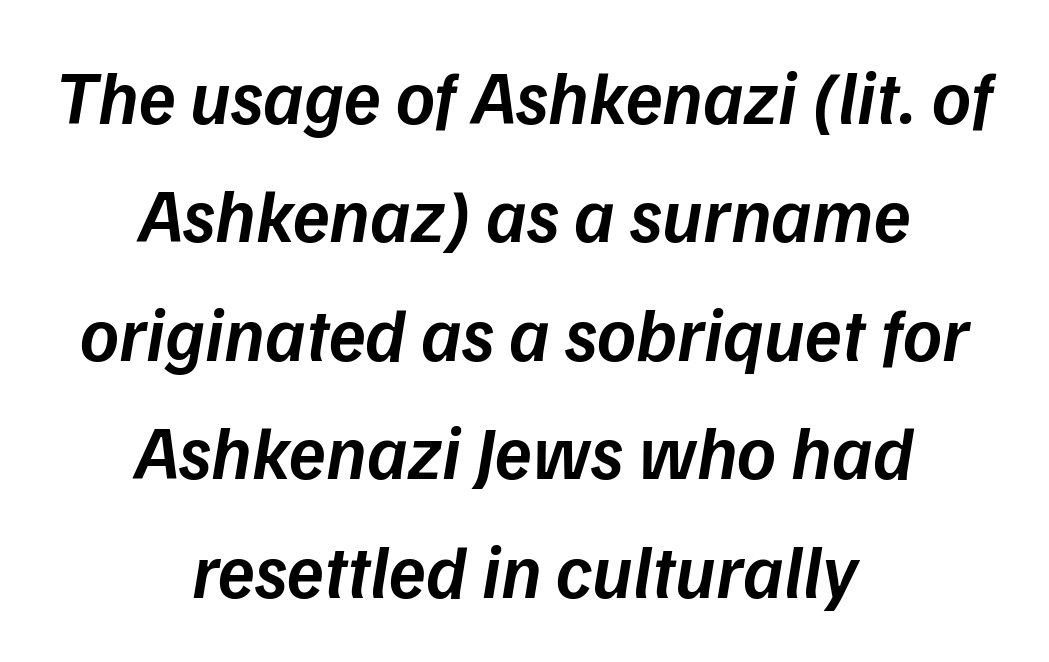
The image shows 75 px semibold type, italic (leaning right); set centered, normal line spacing (1.58x), normal letter spacing, not underlined; low stroke contrast and a medium x-height.
